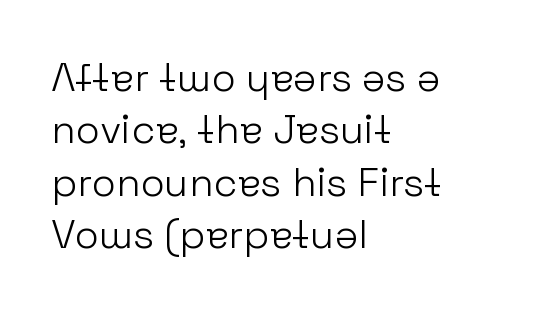
Is the block centered? No — it sits flush against the left margin. Varying glyph widths throughout — classic text-font behaviour. Counters stay open thanks to moderate or lighter strokes. Regular leading. No extra tracking has been applied to these lines.
